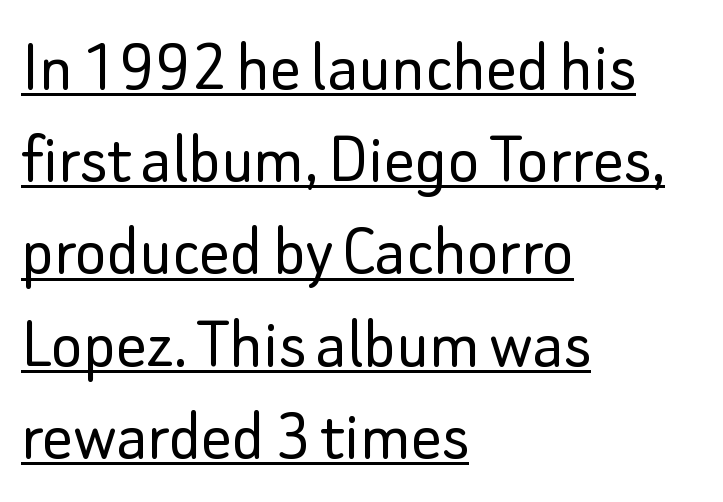
The image shows 75 px light sans-serif type, upright; set left-aligned, line spacing 1.23x, normal letter spacing, underlined; low stroke contrast and a small x-height.
